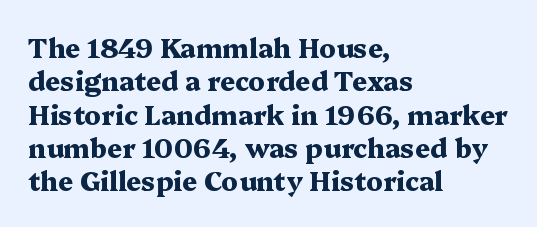
In terms of posture, this sample is upright. Look at the stroke-to-counter ratio: heavy, a bold. Notice how descenders clear the ascenders below comfortably — that's standard leading. The zone under the glyphs is completely vacant. The rendering keeps characters at their native spacing.
